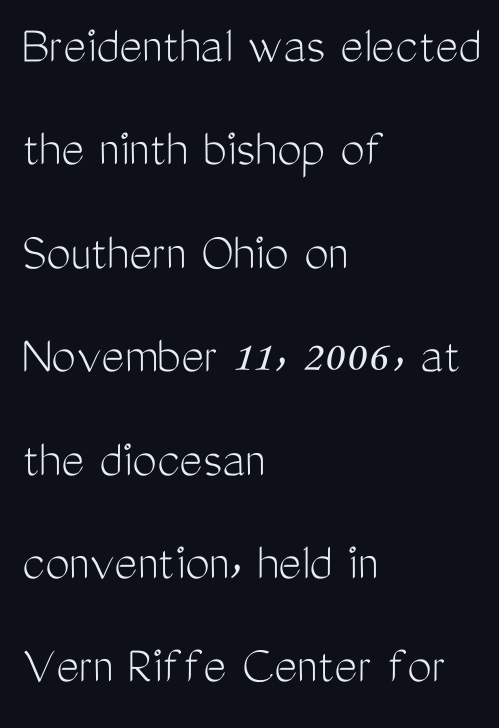
{"serif": "no", "italic": "no", "bold": "no", "weight": "light", "width": "condensed", "stroke_contrast": "medium", "x_height": "medium", "monospaced": "no", "underline": "no", "align": "left", "line_spacing_ratio": 1.88, "letter_spacing": "normal", "letter_spacing_em": 0.0, "glyph_px": 55}
